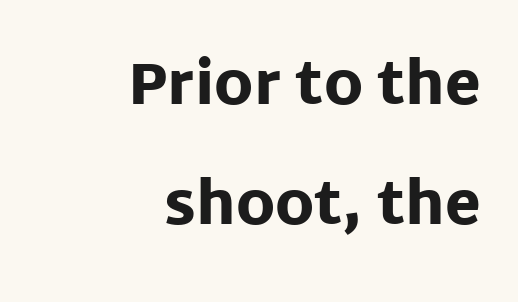
{"serif": "no", "italic": "no", "bold": "yes", "weight": "heavy", "width": "normal", "stroke_contrast": "low", "x_height": "large", "monospaced": "no", "underline": "no", "align": "right", "line_spacing": "loose", "line_spacing_ratio": 2.07, "letter_spacing": "normal", "letter_spacing_em": 0.0, "glyph_px": 58}
